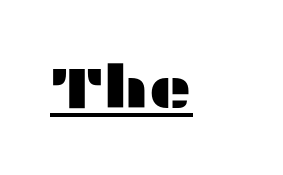
The typesetter has applied underlining to the passage shown. You could not count columns in this text — the font is proportionally spaced. Designer's note — italics off, roman on. Unlike a traditional serif, this face leaves its strokes unadorned. Does extra space separate the letters? No, they use regular spacing.
